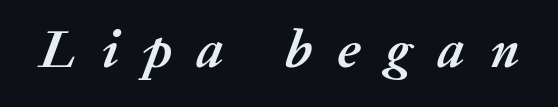
{"italic": "yes", "lean": "right", "slant_degrees": 20, "bold": "yes", "weight": "semibold", "width": "normal", "stroke_contrast": "medium", "x_height": "medium", "monospaced": "no", "underline": "no", "letter_spacing": "wide", "letter_spacing_em": 0.47, "glyph_px": 54}
